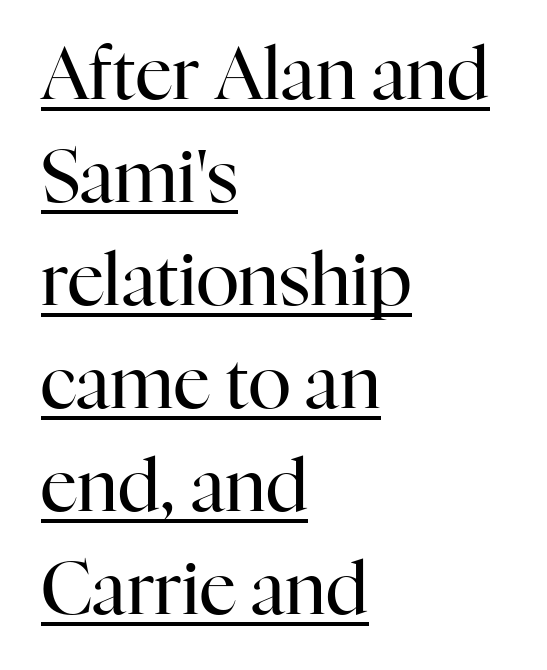
Leading matches the norm, producing a regular column. A baseline rule has been typeset under these characters. Italic? Not at all — the glyphs are vertical. What kind of face is this? One with serifs. In CSS terms this would be text-align: left.
